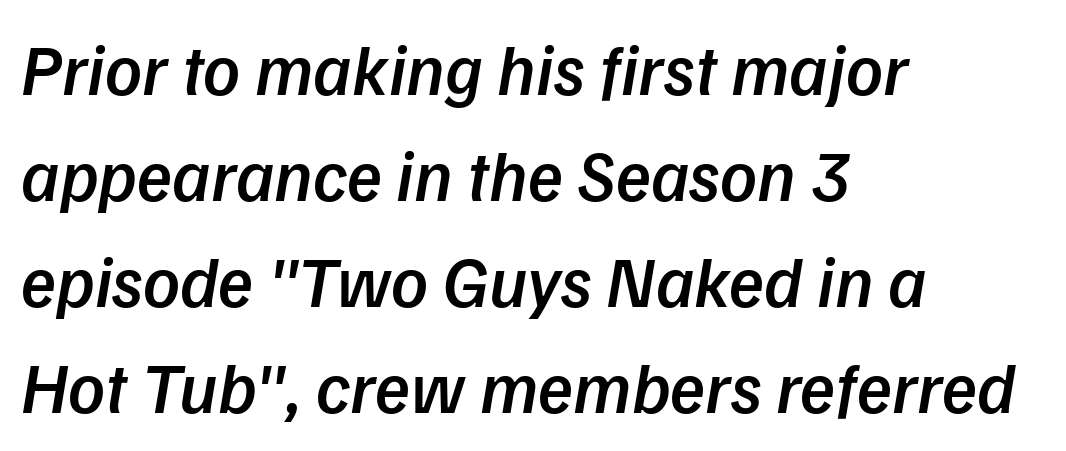
Alignment: flush left. Letter spacing: default. Do the characters align in a grid? No, the font is proportional. If you drew a line through each stem, it would be angled. Slightly chunky letters — semibold, I'd say, not full bold.
